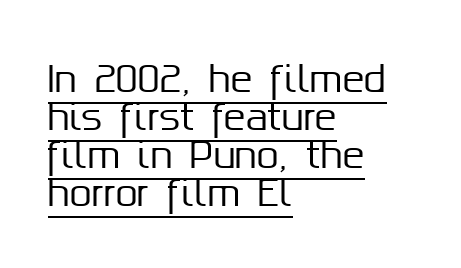
The image shows 36 px sans-serif type, upright; set left-aligned, tight line spacing (1.06x), normal letter spacing, underlined; medium stroke contrast and a medium x-height.
